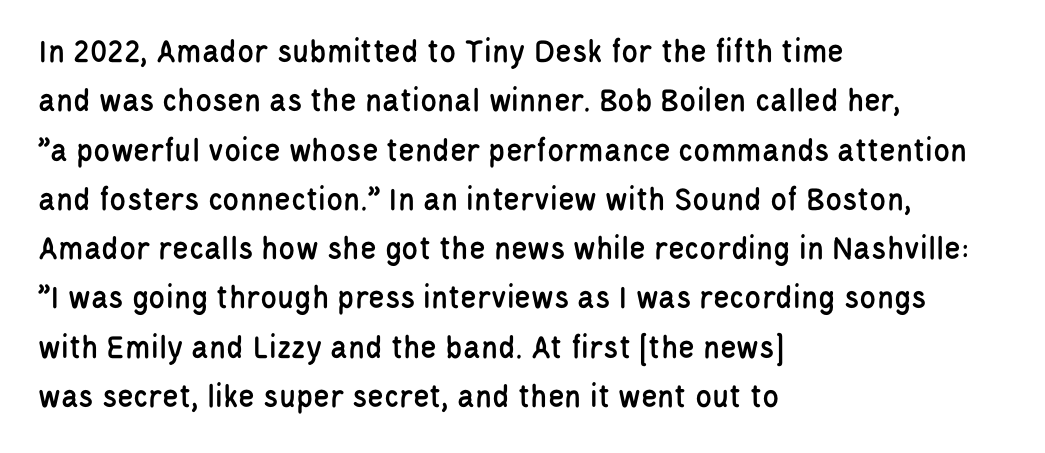
The image shows 34 px condensed sans-serif type, upright; set left-aligned, normal line spacing (1.45x), normal letter spacing, not underlined; low stroke contrast and a large x-height.
